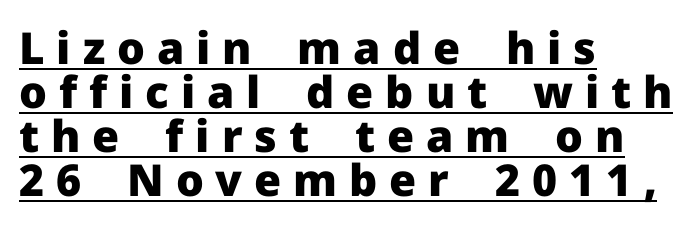
Quick note: interline space is minimal. Italic: no, the glyphs are upright roman. If you drew a ruler down the left edge, every line would touch it. Emphasis by weight is at full strength: bold. Decoration check: the copy is underlined. The face used here is proportionally spaced, like ordinary book or web type.
